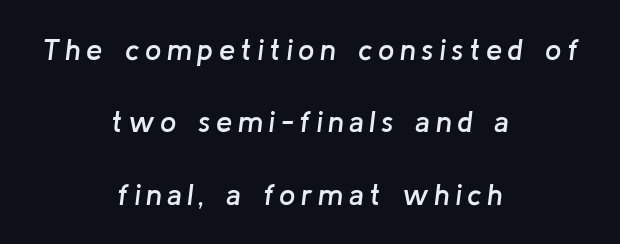
The image shows 29 px semibold type, italic (leaning right); set centered, loose line spacing (2.5x), not underlined; low stroke contrast and a medium x-height.
